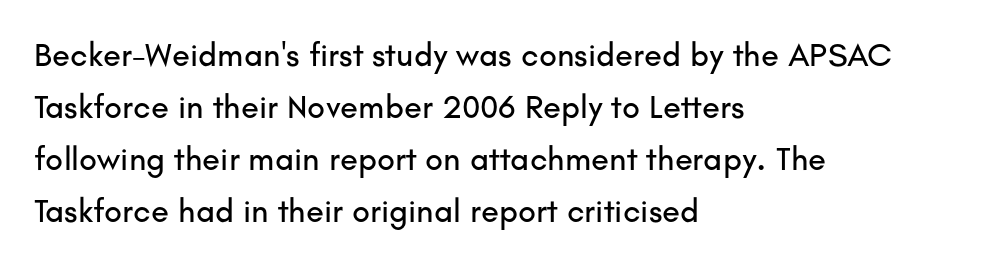
Q: Is the text italic (slanted)? A: No, it is upright.
Q: Is the typeface a serif or a sans-serif typeface? A: Sans-serif.
Q: Is the text underlined? A: No.
Q: How is the paragraph aligned? A: Left-aligned.
Q: Is the spacing between letters normal or unusually wide? A: Normal.
Q: Is the spacing between lines tight, normal or loose? A: Normal.
Q: Width (condensed, normal, or wide)? A: Normal.
Q: Stroke contrast? A: Low.
Q: x-height? A: Small.
Q: Monospaced? A: No.
